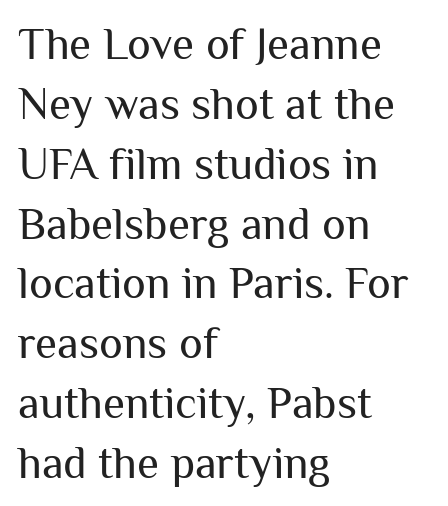
You can tell from the bare stems that sans-serif type was used. Vertical strokes here are truly vertical. The gap between lines stays unmarked. Reading down the column, the eye jumps a familiar distance to each next line. This reads as an unemphasized weight, regular at the heaviest.
